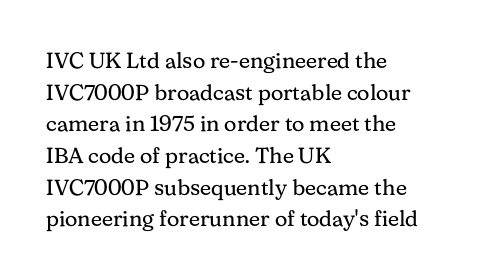
Ordinary non-slanted type is in use. Whoever set this chose a conventional vertical rhythm. Nothing unusual about the tracking: characters are spaced as the font intends. Every row of glyphs begins at an identical x-position on the left.
